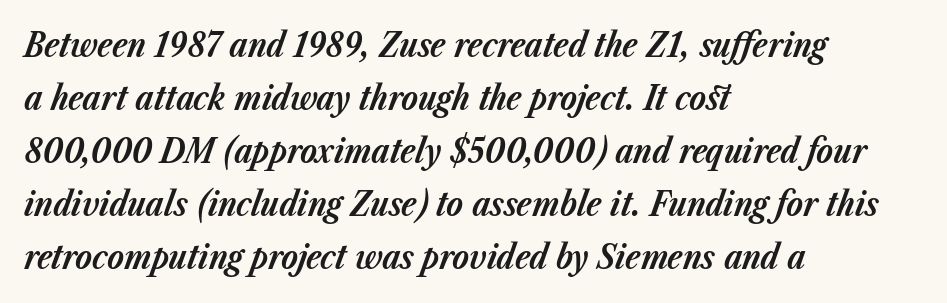
Does the leading feel generous? No, just average. The ragged edge is on the right, which tells us the setting is flush left. Just letters on the line, the space beneath them empty. Slanted lettering throughout. The font is running at its bold setting. What stands out about the letter spacing? Nothing — it is the standard amount.
